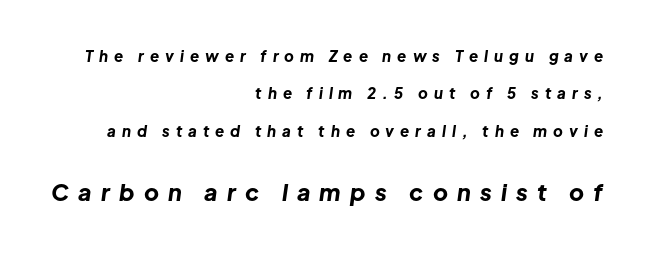
You'd pick this weight for a headline — it's a proper bold. Vertical spacing — loose. The face used here appears at its bigger size in the lower chunk. Beneath every word, the page is bare. Observe the wide spacing: letters keep a clear distance from each other. One-word summary of the alignment: right.
